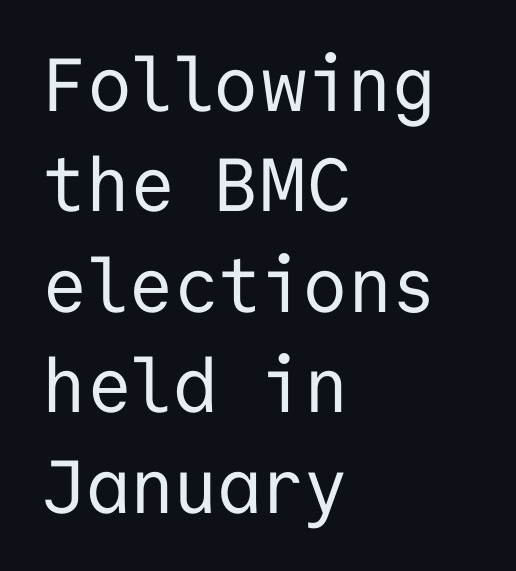
This rendering features lettering with no underline. You could count columns in this text — the font is strictly monospaced. Unlike italic type, these characters show no tilt at all. The text block is weighted toward the left margin, trailing off unevenly rightward. No extra ink here — the face is not bold. Whoever set this chose a conventional vertical rhythm.
